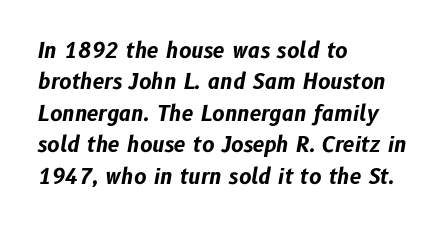
Q: Is the text bold? A: Yes.
Q: Is the text italic (slanted)? A: Yes, it leans right by about 10 degrees.
Q: Is the text underlined? A: No.
Q: How is the paragraph aligned? A: Left-aligned.
Q: Is the spacing between letters normal or unusually wide? A: Normal.
Q: Is the spacing between lines tight, normal or loose? A: Normal.
